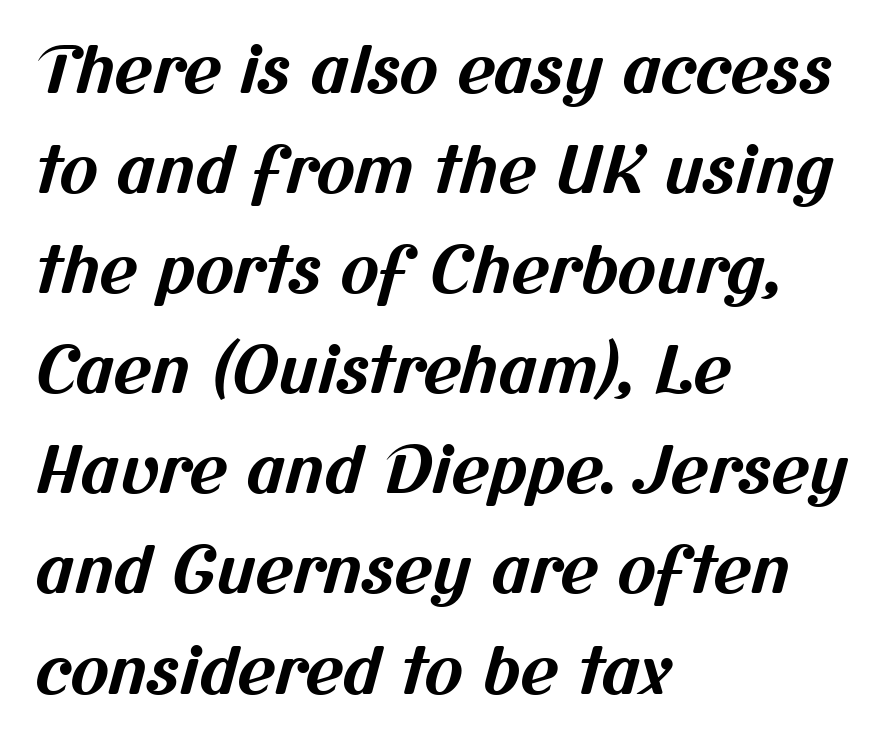
To sum up the face: it is a sans, with no serifs. Spacing between characters is what you'd get straight out of the box. A clean baseline with only descenders dipping below it. Emphasis by weight is at full strength: bold. What's the leading like? Ordinary, nothing unusual. The rendering anchors every line to the left-hand side.
